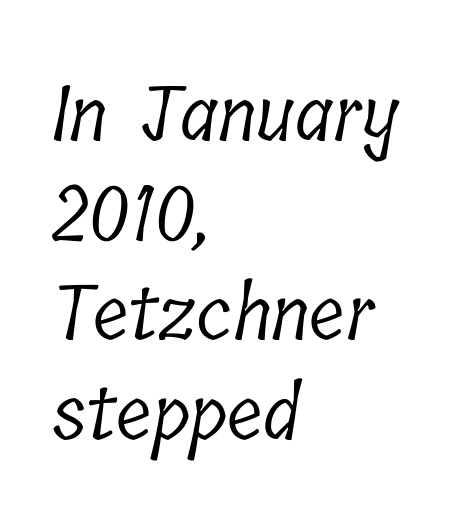
The ragged edge is on the right, which tells us the setting is flush left. The area under the type is left untouched. The gaps between neighbouring characters are ordinary and unremarkable. Notice how descenders clear the ascenders below comfortably — that's standard leading.
